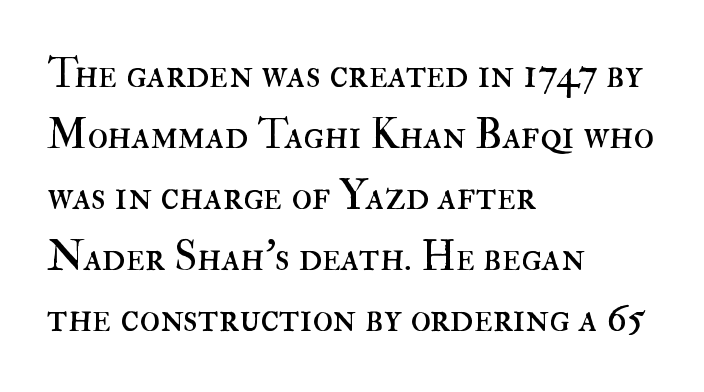
Q: Is the text bold? A: No.
Q: Is the text italic (slanted)? A: No, it is upright.
Q: Is the text underlined? A: No.
Q: How is the paragraph aligned? A: Left-aligned.
Q: Is the spacing between letters normal or unusually wide? A: Normal.
Q: Is the spacing between lines tight, normal or loose? A: Normal.
Q: Width (condensed, normal, or wide)? A: Normal.
Q: Stroke contrast? A: High.
Q: x-height? A: Small.
Q: Monospaced? A: No.
